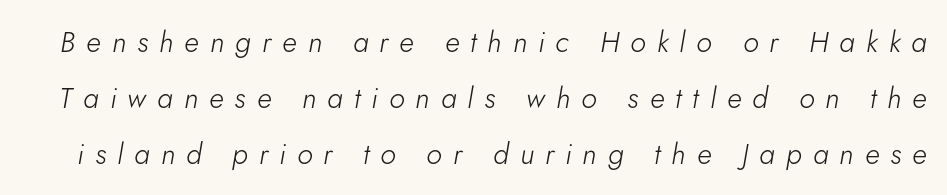
The image shows 29 px light type, italic (leaning right); set loose line spacing (1.93x), unusually wide letter spacing (+0.38 em), not underlined; low stroke contrast and a small x-height.
